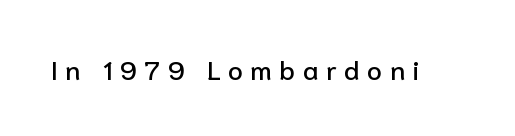
The image shows 27 px text type, upright; set unusually wide letter spacing (+0.28 em), not underlined.
